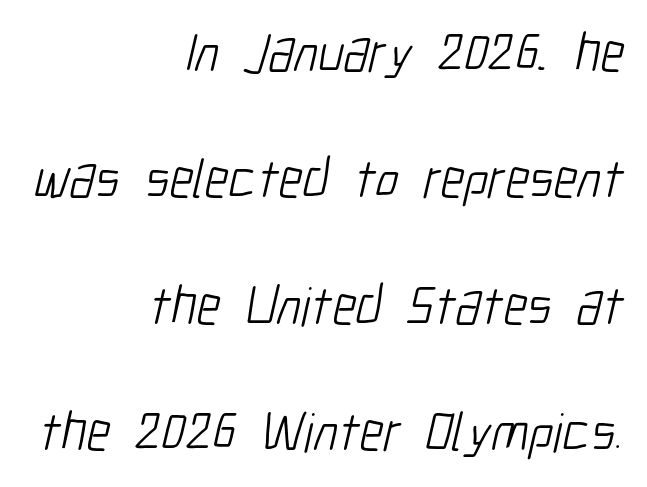
The image shows 55 px light, condensed sans-serif type; set right-aligned, loose line spacing (2.3x), normal letter spacing, not underlined; low stroke contrast and a medium x-height.
